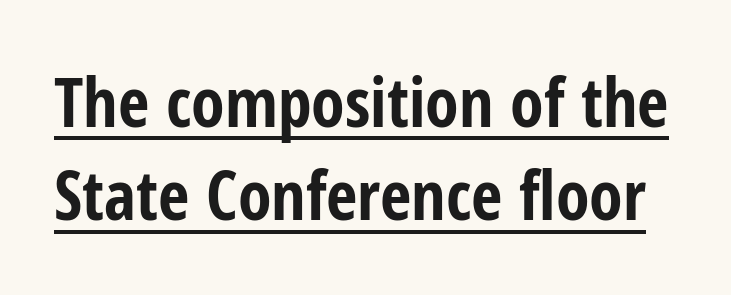
The designer left line spacing at the default. Nothing sits at the stroke ends, so this counts as sans-serif. Varying glyph widths throughout — classic text-font behaviour. Check the space under the baseline: a stroke is drawn there.
